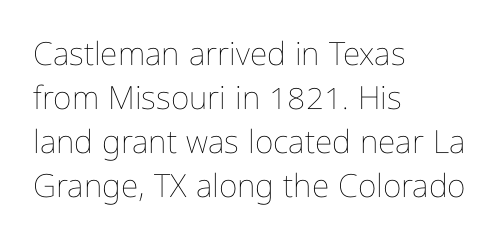
{"italic": "no", "bold": "no", "weight": "thin", "width": "condensed", "stroke_contrast": "low", "x_height": "medium", "monospaced": "no", "underline": "no", "align": "left", "line_spacing": "normal", "line_spacing_ratio": 1.37, "letter_spacing": "normal", "letter_spacing_em": 0.0, "glyph_px": 32}
